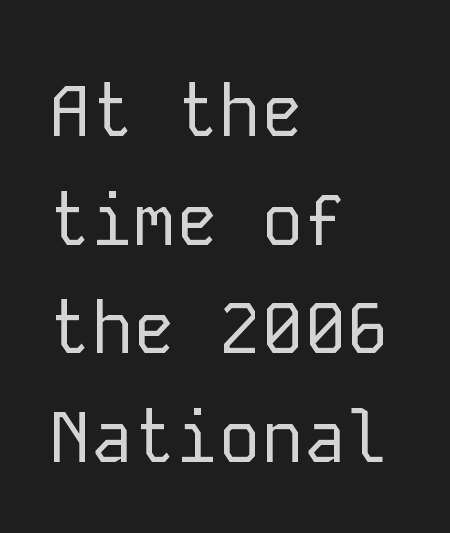
Q: Is the text bold? A: No.
Q: Is the text italic (slanted)? A: No, it is upright.
Q: Is the typeface a serif or a sans-serif typeface? A: Sans-serif.
Q: Is the text underlined? A: No.
Q: How is the paragraph aligned? A: Left-aligned.
Q: Is the spacing between letters normal or unusually wide? A: Normal.
Q: Is the spacing between lines tight, normal or loose? A: Normal.
Q: Width (condensed, normal, or wide)? A: Normal.
Q: Stroke contrast? A: Low.
Q: x-height? A: Medium.
Q: Monospaced? A: Yes.
